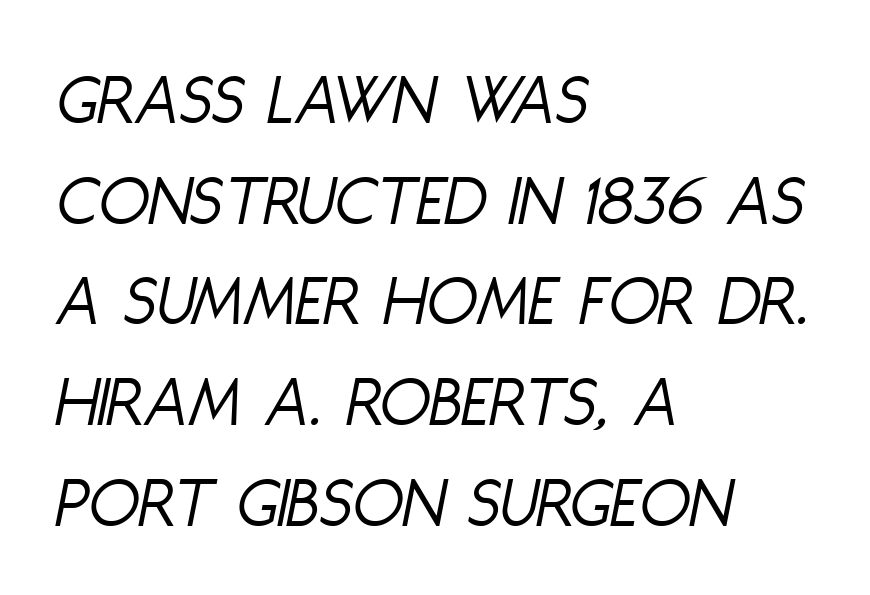
The image shows 74 px light, condensed type, italic (leaning right); set left-aligned, normal line spacing (1.36x), normal letter spacing, not underlined; low stroke contrast and a large x-height.
